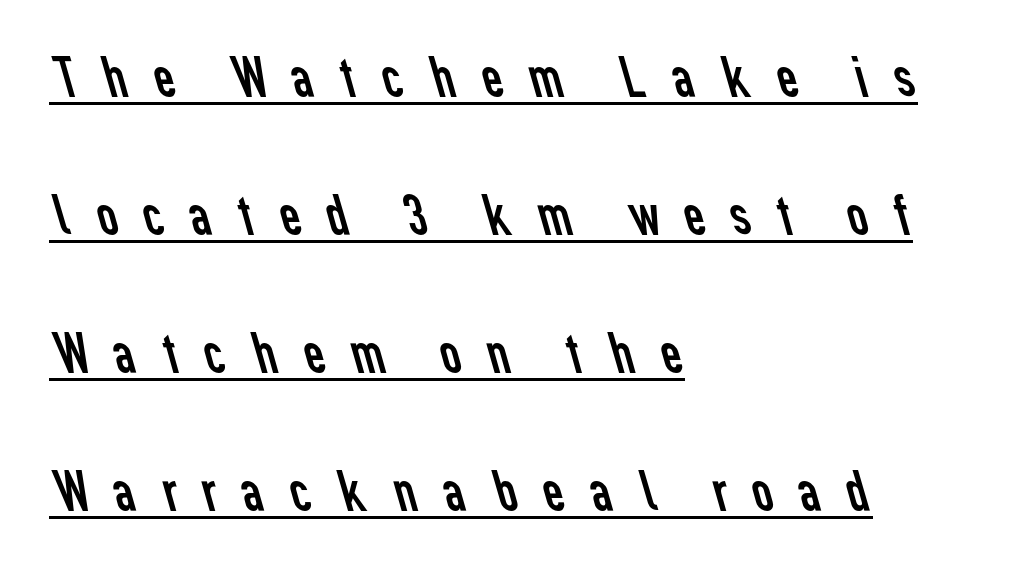
{"serif": "no", "bold": "no", "weight": "regular", "width": "normal", "stroke_contrast": "low", "x_height": "medium", "monospaced": "no", "underline": "yes", "align": "left", "line_spacing": "loose", "line_spacing_ratio": 2.38, "letter_spacing": "wide", "letter_spacing_em": 0.36, "glyph_px": 58}
